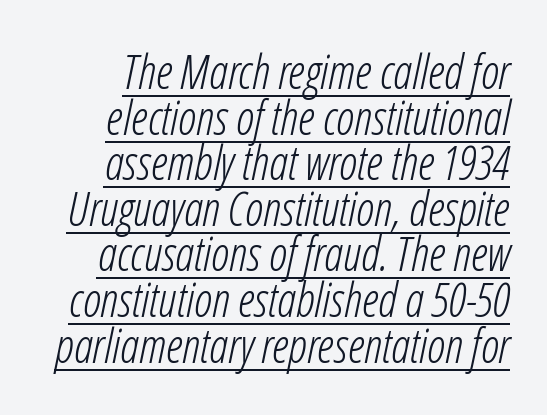
The image shows 47 px light, condensed type, italic (leaning right); set tight line spacing (0.97x), normal letter spacing, underlined; low stroke contrast and a medium x-height.
